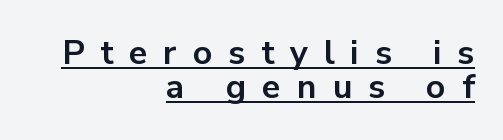
The compositor pushed each line to the right boundary. The rendering uses natural spacing where letterforms have individual widths. Look at the bottom of the vertical strokes: they stop flat, with no serifs. Each new line begins almost immediately beneath the previous one. Characters remain perfectly vertical along every line.
